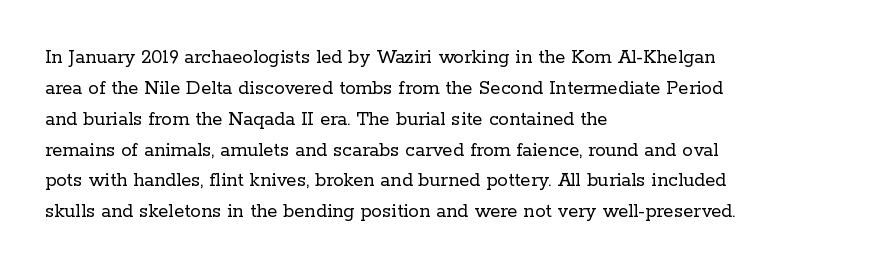
{"italic": "no", "bold": "no", "underline": "no", "align": "left", "line_spacing": "normal", "line_spacing_ratio": 1.47, "letter_spacing": "normal", "letter_spacing_em": 0.0, "glyph_px": 21}
